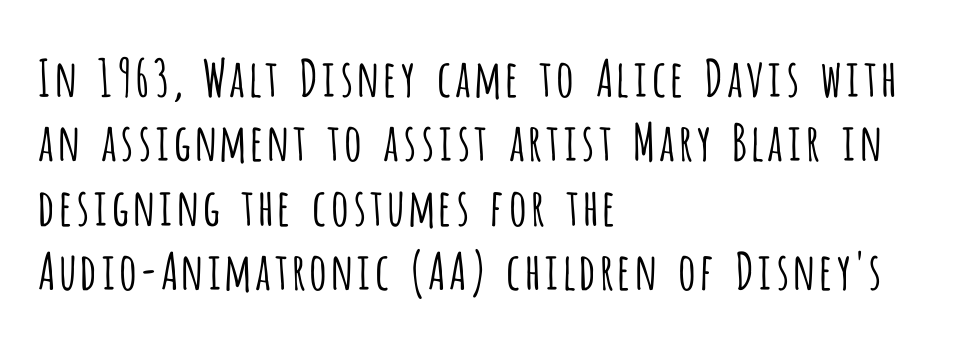
Q: Is the text bold? A: No.
Q: Is the text italic (slanted)? A: No, it is upright.
Q: Is the typeface a serif or a sans-serif typeface? A: Sans-serif.
Q: Is the text underlined? A: No.
Q: How is the paragraph aligned? A: Left-aligned.
Q: Is the spacing between letters normal or unusually wide? A: Normal.
Q: Is the spacing between lines tight, normal or loose? A: Normal.
Q: Width (condensed, normal, or wide)? A: Condensed.
Q: Stroke contrast? A: Low.
Q: x-height? A: Large.
Q: Monospaced? A: No.
